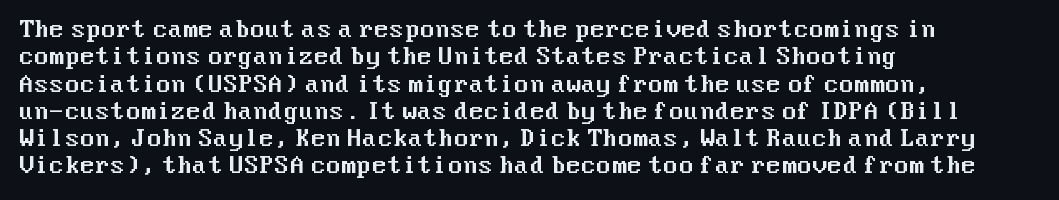
Q: Is the text italic (slanted)? A: No, it is upright.
Q: Is the text underlined? A: No.
Q: How is the paragraph aligned? A: Left-aligned.
Q: Is the spacing between letters normal or unusually wide? A: Normal.
